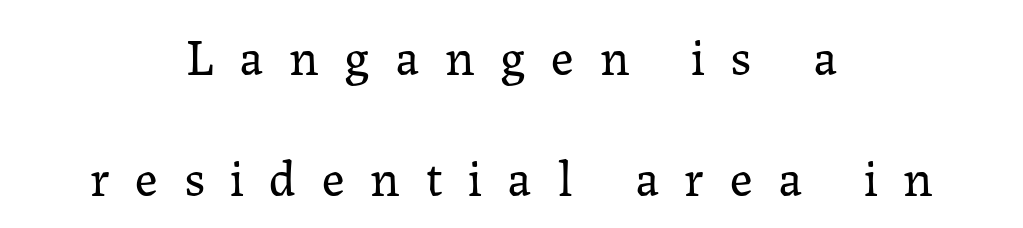
The characters are drawn with everyday or finer stroke widths. The letters carry serifs — small finishing strokes at the ends of their stems. Line spacing here is loose. The strip under each line holds only bare page. If you drew a line through each stem, it would be perfectly vertical.
